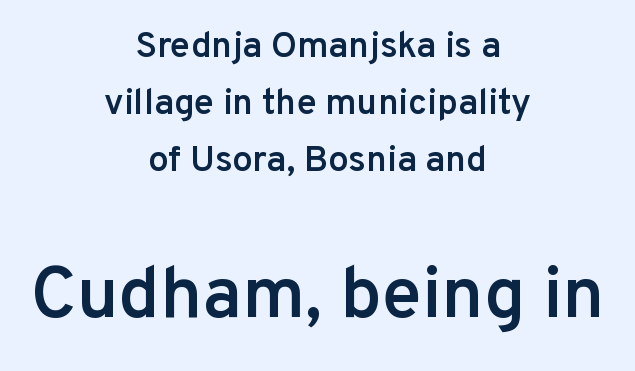
{"serif": "no", "italic": "no", "bold": "semi", "weight": "semibold", "width": "normal", "stroke_contrast": "low", "x_height": "medium", "monospaced": "no", "underline": "no", "align": "center", "line_spacing": "normal", "line_spacing_ratio": 1.58, "letter_spacing": "normal", "letter_spacing_em": 0.0, "larger_block": "second", "size_ratio": 2.0, "glyph_px": 72}
